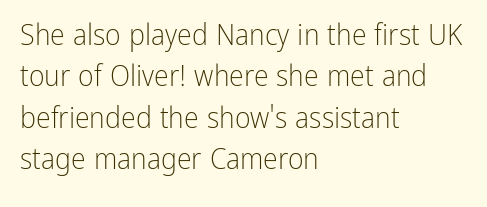
Font category for this specimen: sans-serif. Visually the block forms a straight wall on the left and a jagged coastline on the right. Does the leading feel generous? No, just average. Weight: regular or lighter.
